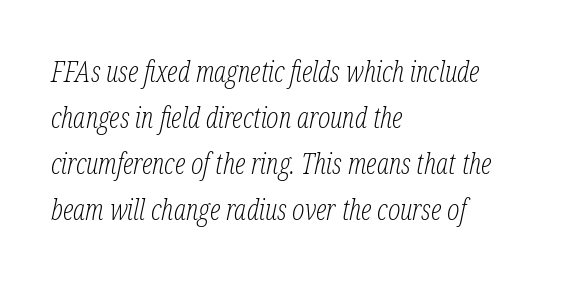
{"serif": "yes", "italic": "yes", "lean": "right", "slant_degrees": 12, "bold": "no", "weight": "light", "width": "condensed", "stroke_contrast": "low", "x_height": "medium", "monospaced": "no", "underline": "no", "align": "left", "line_spacing": "normal", "line_spacing_ratio": 1.59, "letter_spacing": "normal", "letter_spacing_em": 0.0, "glyph_px": 29}
